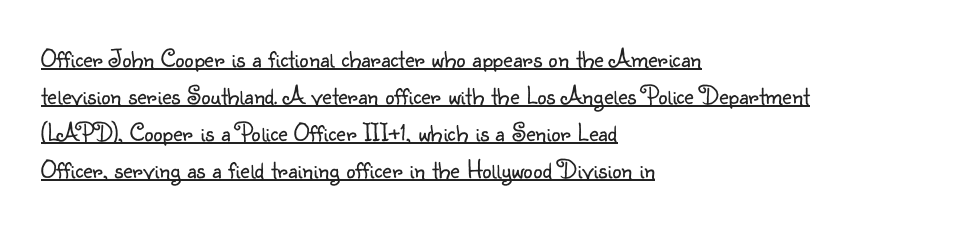
These lines were composed using upright roman letters. Check the space under the baseline: a stroke is drawn there. The line texture is even and compact thanks to regular tracking. In terms of leading, this rendering sits right in the middle. A classic flush-left, rag-right setting is used for this passage. These glyphs show unthickened strokes, regular width or finer.
